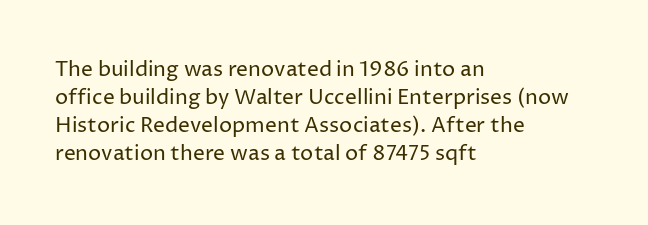
{"italic": "no", "bold": "no", "underline": "no", "align": "left", "line_spacing": "normal", "line_spacing_ratio": 1.34, "letter_spacing": "normal", "letter_spacing_em": 0.0, "glyph_px": 21}
